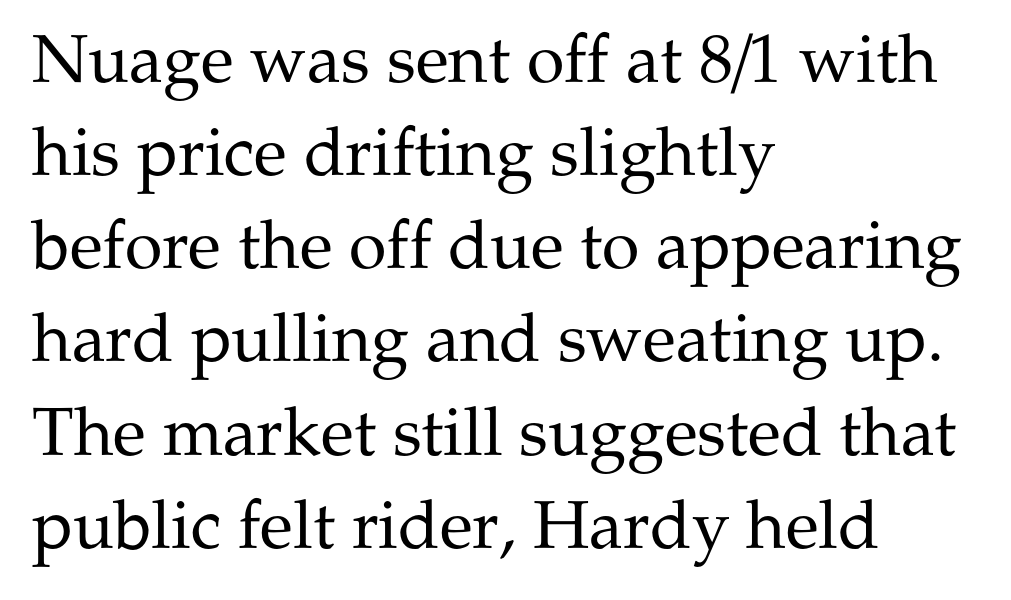
Q: Is the text bold? A: No.
Q: Is the text italic (slanted)? A: No, it is upright.
Q: Is the typeface a serif or a sans-serif typeface? A: Serif.
Q: Is the text underlined? A: No.
Q: How is the paragraph aligned? A: Left-aligned.
Q: Is the spacing between letters normal or unusually wide? A: Normal.
Q: Is the spacing between lines tight, normal or loose? A: Normal.
Q: Width (condensed, normal, or wide)? A: Normal.
Q: Stroke contrast? A: Medium.
Q: x-height? A: Medium.
Q: Monospaced? A: No.
